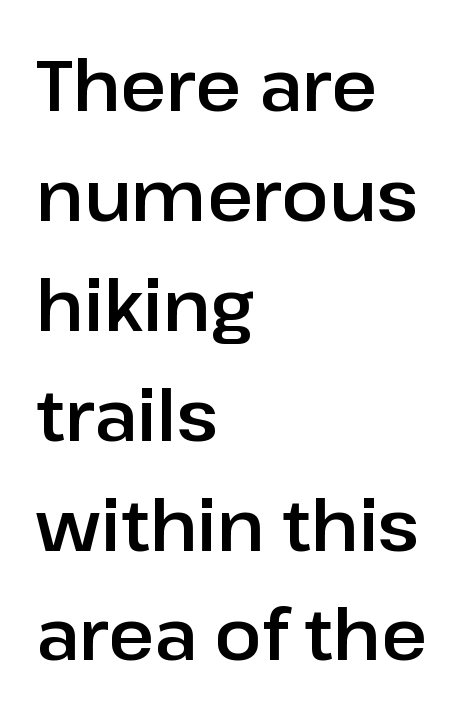
{"serif": "no", "italic": "no", "width": "normal", "stroke_contrast": "low", "x_height": "medium", "monospaced": "no", "underline": "no", "align": "left", "line_spacing": "normal", "line_spacing_ratio": 1.57, "letter_spacing": "normal", "letter_spacing_em": 0.0, "glyph_px": 70}
